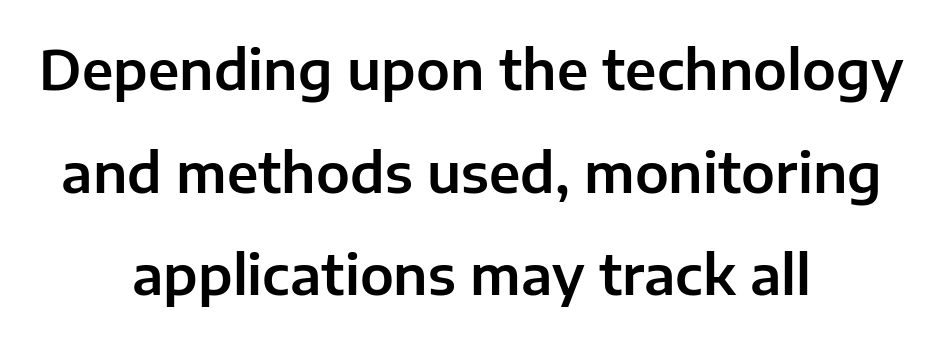
Q: Is the text italic (slanted)? A: No, it is upright.
Q: Is the typeface a serif or a sans-serif typeface? A: Sans-serif.
Q: Is the text underlined? A: No.
Q: How is the paragraph aligned? A: Centered.
Q: Is the spacing between letters normal or unusually wide? A: Normal.
Q: Is the spacing between lines tight, normal or loose? A: Loose.
Q: Width (condensed, normal, or wide)? A: Normal.
Q: Stroke contrast? A: Low.
Q: x-height? A: Medium.
Q: Monospaced? A: No.
